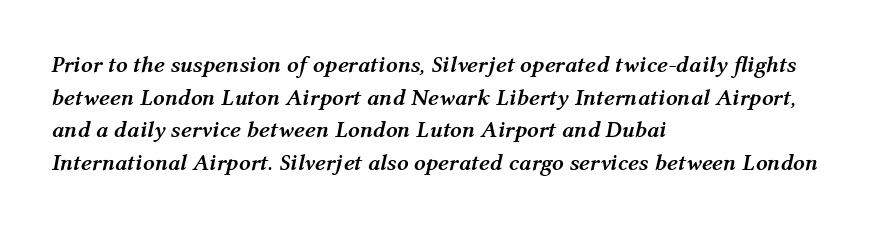
Q: Is the text bold? A: Yes.
Q: Is the text italic (slanted)? A: Yes, it leans right by about 12 degrees.
Q: Is the text underlined? A: No.
Q: How is the paragraph aligned? A: Left-aligned.
Q: Is the spacing between letters normal or unusually wide? A: Normal.
Q: Is the spacing between lines tight, normal or loose? A: Normal.
